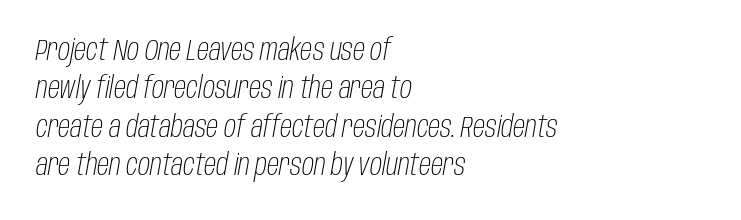
{"italic": "yes", "lean": "right", "slant_degrees": 10, "bold": "no", "weight": "light", "width": "condensed", "stroke_contrast": "low", "x_height": "large", "monospaced": "no", "underline": "no", "align": "left", "line_spacing": "normal", "line_spacing_ratio": 1.28, "letter_spacing": "normal", "letter_spacing_em": 0.0, "glyph_px": 30}
